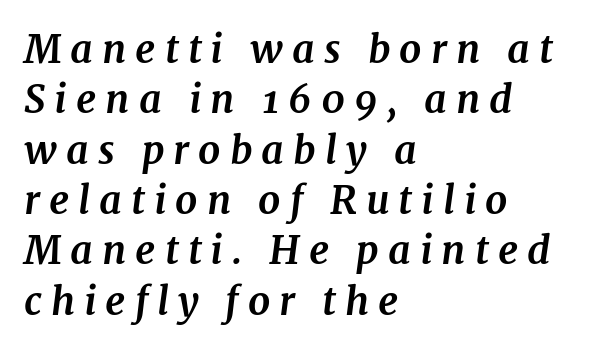
The specimen reads as italic at a glance. The specimen omits any rule beneath the text block's lines. The designer left line spacing at the default. The passage is arranged the way most books set body copy — flush left. Each glyph is drawn with heavy, bold strokes.
